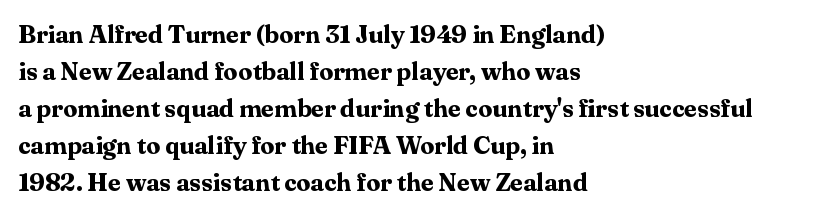
The image shows 25 px bold type, upright; set left-aligned, normal line spacing (1.48x), normal letter spacing, not underlined.
